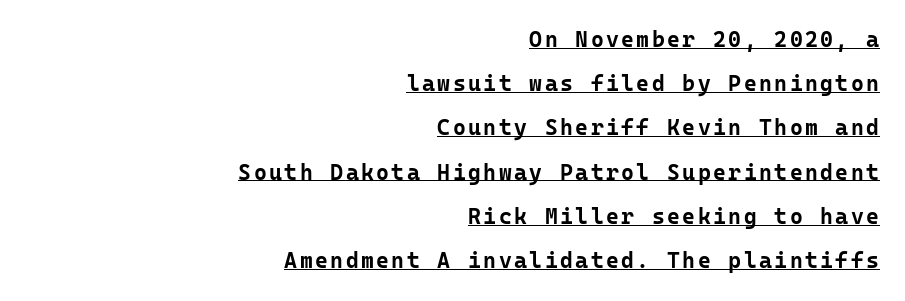
The image shows 22 px bold type, upright; set right-aligned, loose line spacing (2.01x), underlined.
